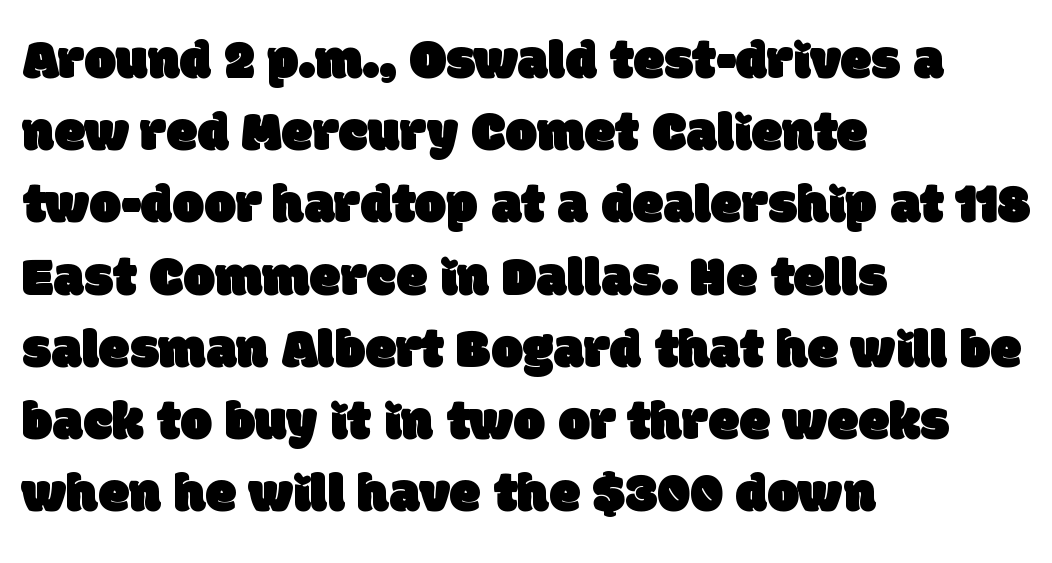
The passage shown is typed in a proportional face where columns would drift. The letters sit at their default tracking, neither squeezed nor spread. Regarding serifs, this sample does without them. Interline gaps are of average width in this sample.
